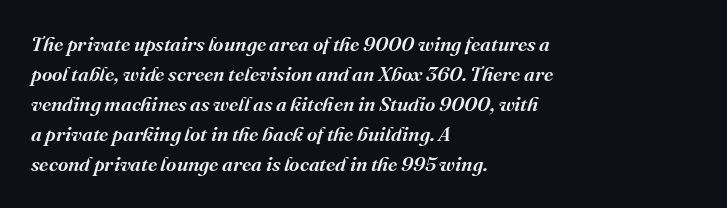
{"italic": "yes", "lean": "right", "slant_degrees": 16, "underline": "no", "align": "left", "line_spacing": "normal", "line_spacing_ratio": 1.5, "letter_spacing": "normal", "letter_spacing_em": 0.0, "glyph_px": 20}
